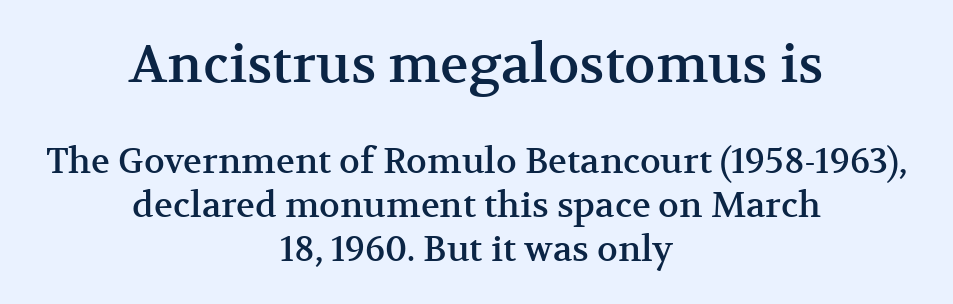
The image shows 53 px serif type, upright; set centered, normal line spacing (1.26x), normal letter spacing, not underlined; the first (top) block is 1.51x larger; medium stroke contrast and a medium x-height.
